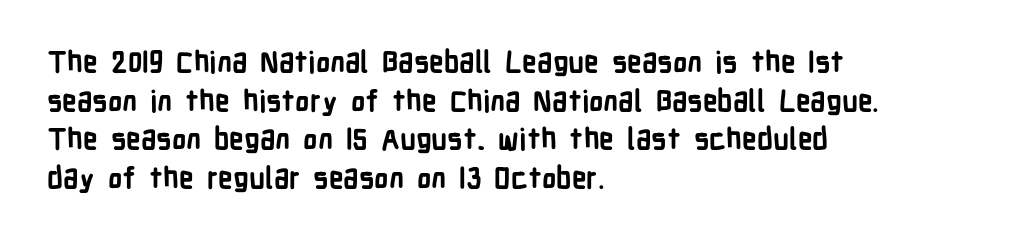
These lines are composed in type without serifs. Horizontally, the lines are justified to the leading edge only. The lettering holds an erect, upright posture throughout. The letters are bold, with thick, heavy strokes. Nobody touched the tracking dial on this one.
